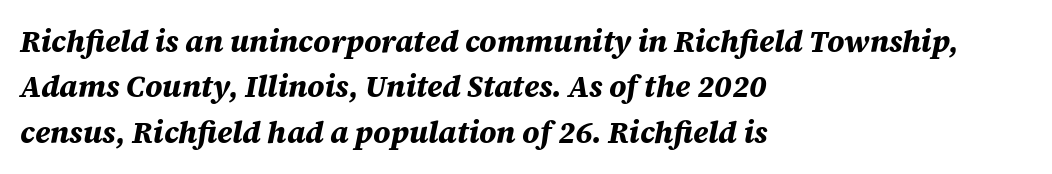
{"italic": "yes", "lean": "right", "slant_degrees": 12, "bold": "yes", "weight": "bold", "width": "normal", "stroke_contrast": "medium", "x_height": "large", "monospaced": "no", "underline": "no", "align": "left", "line_spacing": "normal", "line_spacing_ratio": 1.51, "letter_spacing": "normal", "letter_spacing_em": 0.0, "glyph_px": 30}
